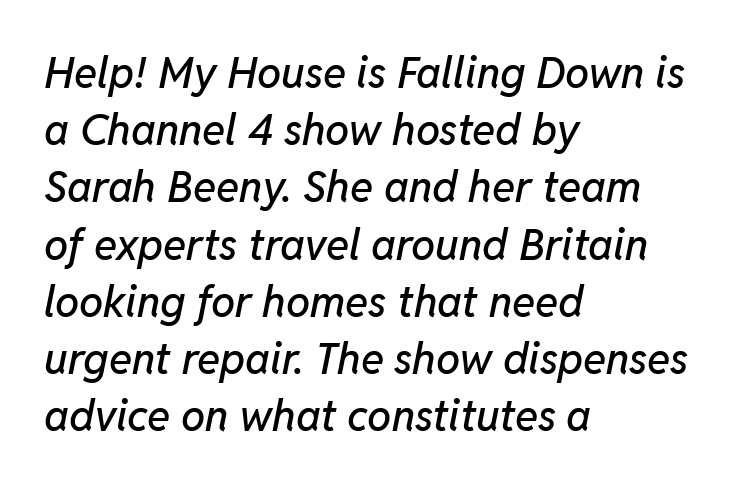
Q: Is the text italic (slanted)? A: Yes, it leans right by about 11 degrees.
Q: Is the text underlined? A: No.
Q: How is the paragraph aligned? A: Left-aligned.
Q: Is the spacing between letters normal or unusually wide? A: Normal.
Q: Is the spacing between lines tight, normal or loose? A: Normal.
Q: Width (condensed, normal, or wide)? A: Normal.
Q: Stroke contrast? A: Low.
Q: x-height? A: Medium.
Q: Monospaced? A: No.
